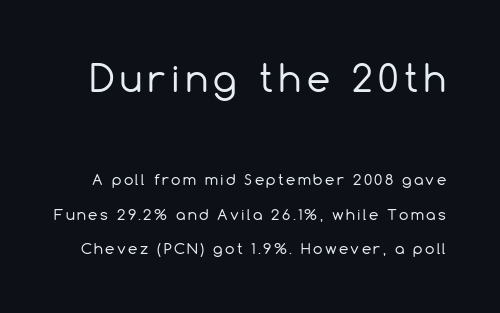
{"serif": "no", "italic": "no", "bold": "no", "weight": "regular", "width": "normal", "x_height": "medium", "monospaced": "no", "underline": "no", "line_spacing": "loose", "line_spacing_ratio": 2.31, "larger_block": "first", "size_ratio": 2.47, "glyph_px": 37}
